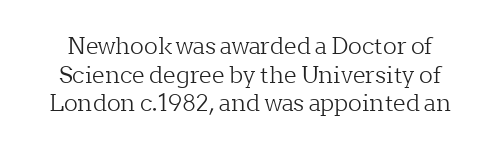
Q: Is the text bold? A: No.
Q: Is the text italic (slanted)? A: No, it is upright.
Q: Is the text underlined? A: No.
Q: Is the spacing between letters normal or unusually wide? A: Normal.
Q: Is the spacing between lines tight, normal or loose? A: Normal.
